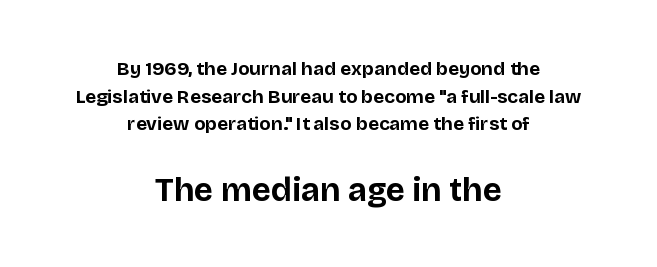
{"serif": "no", "italic": "no", "bold": "yes", "weight": "bold", "width": "normal", "stroke_contrast": "low", "x_height": "large", "monospaced": "no", "underline": "no", "align": "center", "line_spacing": "normal", "line_spacing_ratio": 1.46, "letter_spacing": "normal", "letter_spacing_em": 0.0, "larger_block": "second", "size_ratio": 1.74, "glyph_px": 33}
